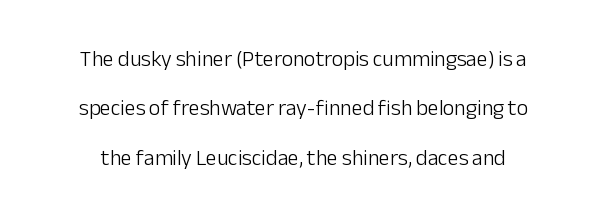
Centered paragraph, ragged on both sides. The space beneath each line is pristine and unruled. Is the type heavy? It reads as light-to-regular instead. In terms of posture, this sample is upright. Honestly, the rows look like they've been pulled way apart.
